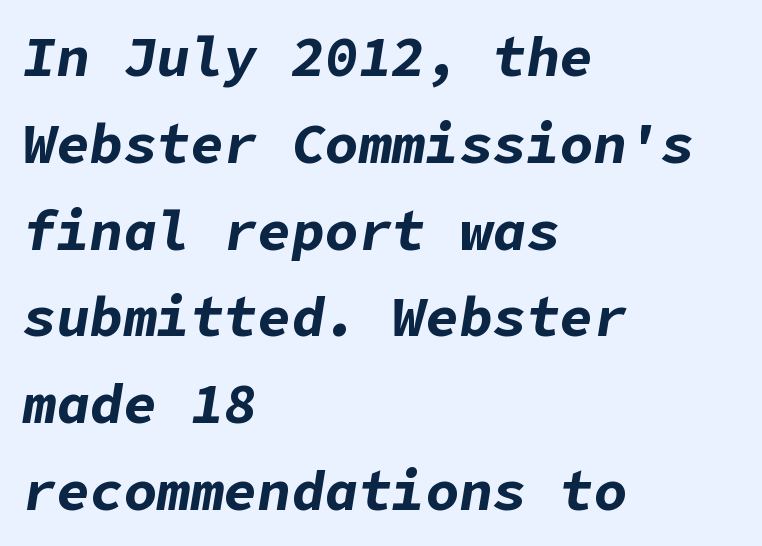
{"italic": "yes", "lean": "right", "slant_degrees": 9, "bold": "yes", "weight": "bold", "width": "normal", "stroke_contrast": "low", "x_height": "medium", "underline": "no", "align": "left", "line_spacing": "normal", "line_spacing_ratio": 1.55, "letter_spacing": "normal", "letter_spacing_em": 0.0, "glyph_px": 56}
